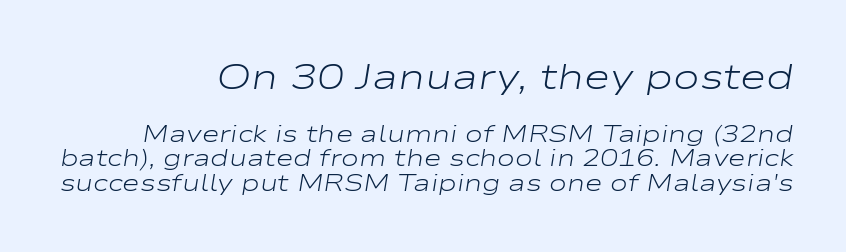
Q: Is the text bold? A: No.
Q: Is the text italic (slanted)? A: Yes, it leans right by about 9 degrees.
Q: Is the text underlined? A: No.
Q: How is the paragraph aligned? A: Right-aligned.
Q: Is the spacing between letters normal or unusually wide? A: Normal.
Q: Is the spacing between lines tight, normal or loose? A: Tight.
Q: Which block of text is set in a larger size, the first (top) or the second (bottom)? A: The first (top) one.
Q: Width (condensed, normal, or wide)? A: Wide.
Q: Stroke contrast? A: Low.
Q: x-height? A: Medium.
Q: Monospaced? A: No.
